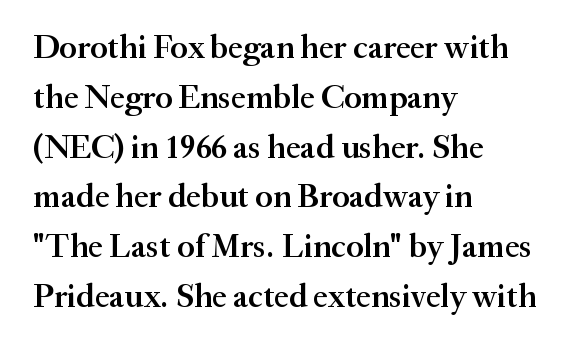
The gap between lines stays unmarked. I'd describe the lettering as semibold — firm but not a full bold. Which margin do the lines hug? The left one — the right edge is uneven. I'd call this a serif setting — the letters wear small feet. Characters follow at the spacing the type designer built in. Regular leading.
